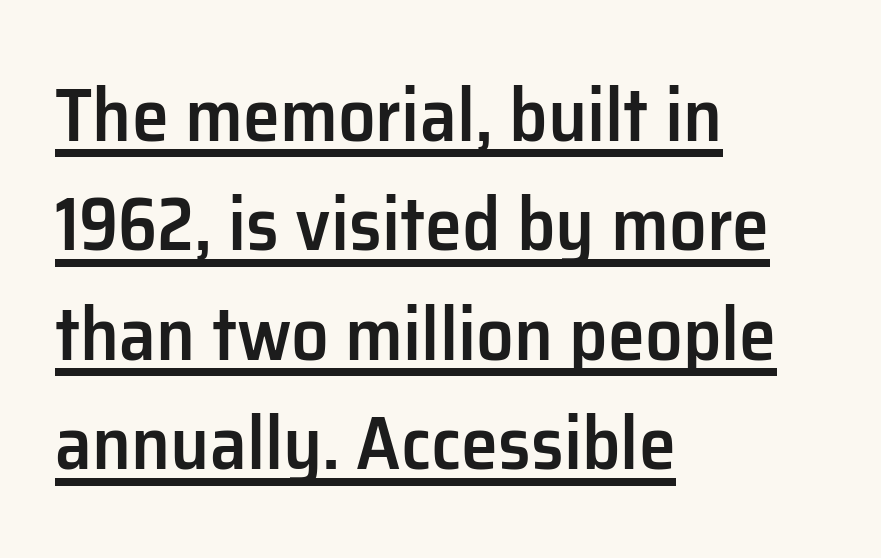
Underline: present. The ragged edge is on the right, which tells us the setting is flush left. Vertical spacing — default. Set as a demibold, roughly 600 on the weight scale. Designer's note — italics off, roman on.
